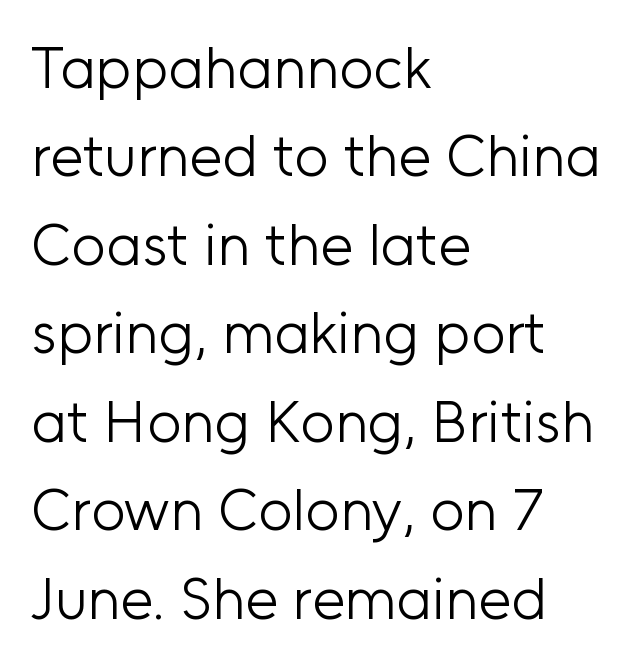
Q: Is the text bold? A: No.
Q: Is the text italic (slanted)? A: No, it is upright.
Q: Is the typeface a serif or a sans-serif typeface? A: Sans-serif.
Q: Is the text underlined? A: No.
Q: How is the paragraph aligned? A: Left-aligned.
Q: Is the spacing between letters normal or unusually wide? A: Normal.
Q: Is the spacing between lines tight, normal or loose? A: Normal.
Q: Width (condensed, normal, or wide)? A: Normal.
Q: Stroke contrast? A: Low.
Q: x-height? A: Medium.
Q: Monospaced? A: No.
